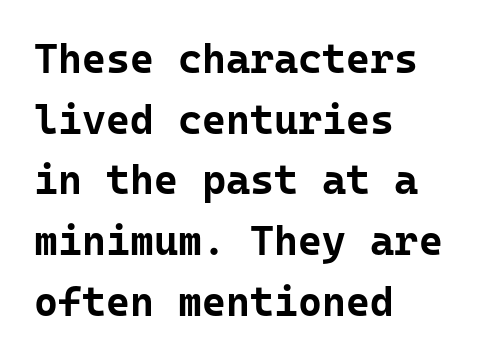
The foot of each line stays bare and open. Horizontal alignment here is leftward, the default for most running prose. The face used here is monospaced, like something from a code editor. Each glyph is drawn with heavy, bold strokes.
